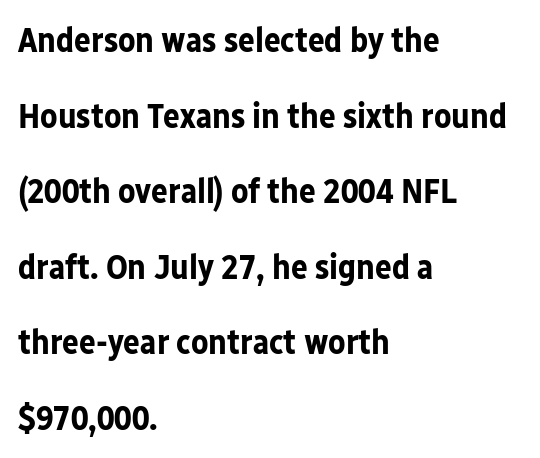
Q: Is the text bold? A: Yes.
Q: Is the text italic (slanted)? A: No, it is upright.
Q: Is the typeface a serif or a sans-serif typeface? A: Sans-serif.
Q: Is the text underlined? A: No.
Q: How is the paragraph aligned? A: Left-aligned.
Q: Is the spacing between letters normal or unusually wide? A: Normal.
Q: Is the spacing between lines tight, normal or loose? A: Loose.
Q: Width (condensed, normal, or wide)? A: Normal.
Q: Stroke contrast? A: Low.
Q: x-height? A: Medium.
Q: Monospaced? A: No.
